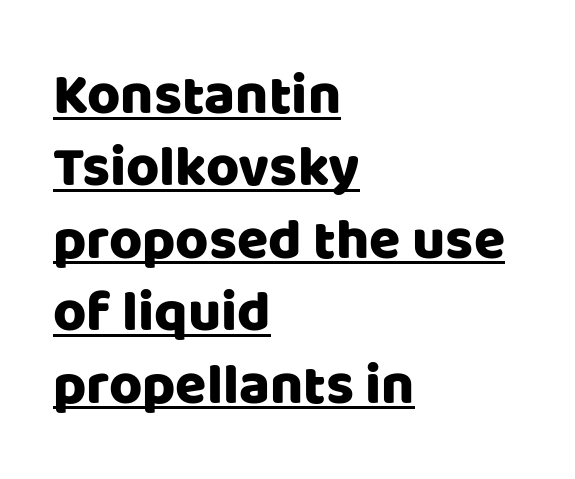
{"serif": "no", "italic": "no", "width": "normal", "stroke_contrast": "low", "x_height": "large", "monospaced": "no", "underline": "yes", "align": "left", "line_spacing": "normal", "line_spacing_ratio": 1.27, "letter_spacing": "normal", "letter_spacing_em": 0.0, "glyph_px": 57}
